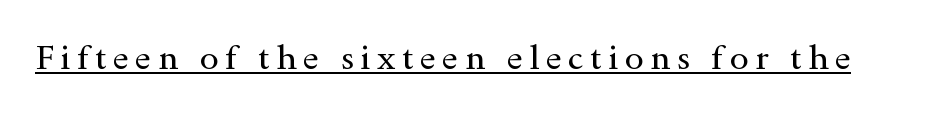
{"serif": "yes", "italic": "no", "bold": "no", "weight": "regular", "width": "wide", "x_height": "small", "monospaced": "no", "underline": "yes", "glyph_px": 34}
